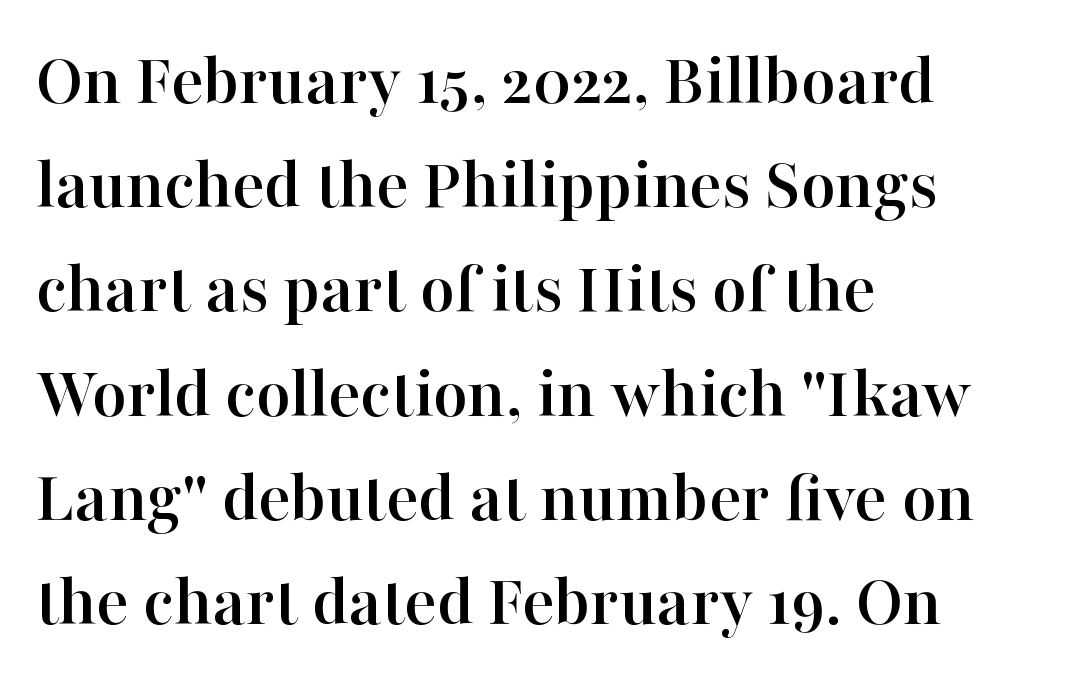
Q: Is the text italic (slanted)? A: No, it is upright.
Q: Is the typeface a serif or a sans-serif typeface? A: Serif.
Q: Is the text underlined? A: No.
Q: How is the paragraph aligned? A: Left-aligned.
Q: Is the spacing between letters normal or unusually wide? A: Normal.
Q: Is the spacing between lines tight, normal or loose? A: Normal.
Q: Width (condensed, normal, or wide)? A: Normal.
Q: Stroke contrast? A: High.
Q: x-height? A: Medium.
Q: Monospaced? A: No.
